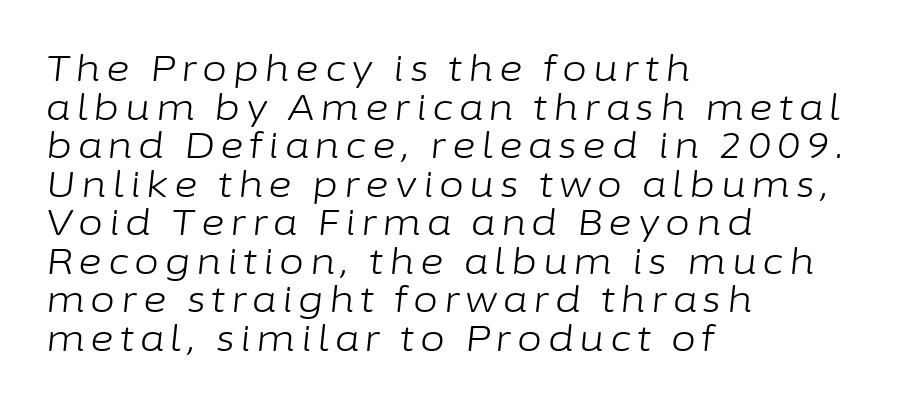
{"italic": "yes", "lean": "right", "slant_degrees": 6, "bold": "no", "weight": "light", "width": "normal", "stroke_contrast": "low", "x_height": "medium", "monospaced": "no", "underline": "no", "align": "left", "line_spacing": "tight", "line_spacing_ratio": 1.07, "glyph_px": 36}
